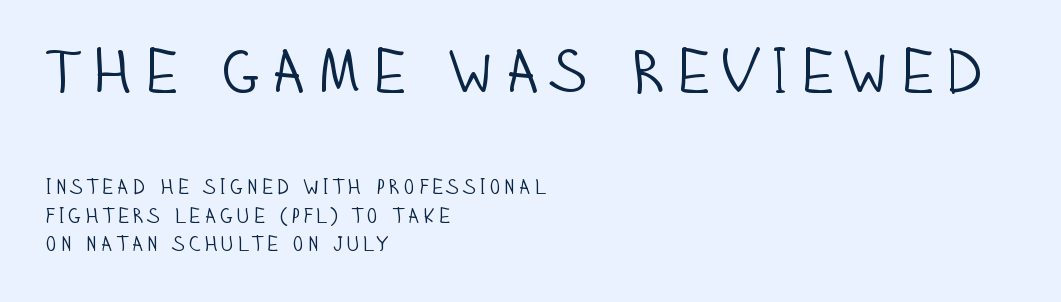
{"serif": "no", "italic": "no", "bold": "no", "weight": "light", "width": "condensed", "stroke_contrast": "low", "x_height": "large", "monospaced": "no", "underline": "no", "align": "left", "line_spacing": "normal", "line_spacing_ratio": 1.35, "larger_block": "first", "size_ratio": 2.95, "glyph_px": 62}
